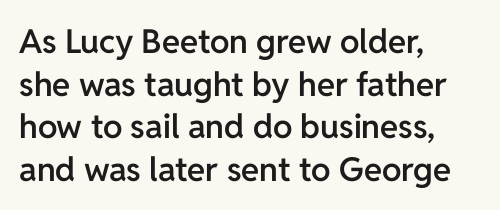
Q: Is the text bold? A: Semi-bold.
Q: Is the text italic (slanted)? A: No, it is upright.
Q: Is the typeface a serif or a sans-serif typeface? A: Sans-serif.
Q: Is the text underlined? A: No.
Q: How is the paragraph aligned? A: Left-aligned.
Q: Is the spacing between letters normal or unusually wide? A: Normal.
Q: Is the spacing between lines tight, normal or loose? A: Normal.
Q: Width (condensed, normal, or wide)? A: Normal.
Q: Stroke contrast? A: Low.
Q: x-height? A: Medium.
Q: Monospaced? A: No.
